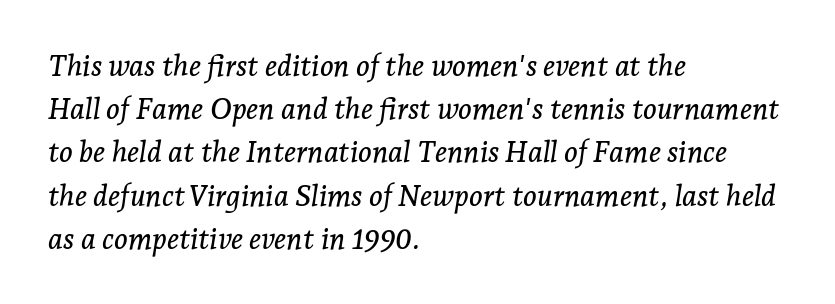
{"serif": "yes", "italic": "yes", "lean": "right", "slant_degrees": 7, "width": "normal", "stroke_contrast": "low", "x_height": "medium", "monospaced": "no", "underline": "no", "align": "left", "line_spacing": "normal", "line_spacing_ratio": 1.49, "letter_spacing": "normal", "letter_spacing_em": 0.0, "glyph_px": 29}
